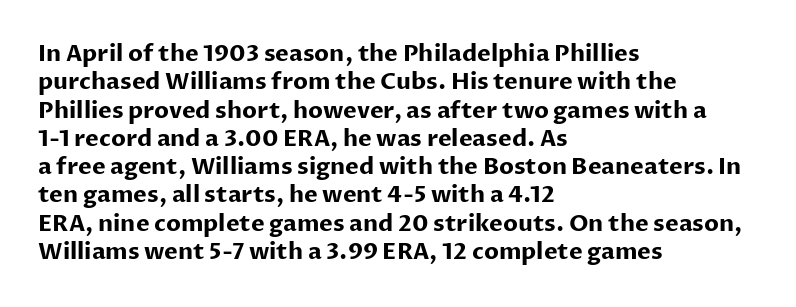
The image shows 23 px bold type, upright; set left-aligned, line spacing 1.23x, normal letter spacing, not underlined.
